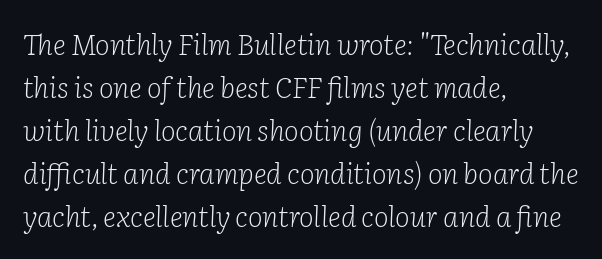
The type is set solid horizontally, with unmodified tracking. These lines are rendered in a variable-pitch font. These glyphs show unthickened strokes, regular width or finer. What kind of face is this? One with serifs. Nobody drew a line under any word here.
